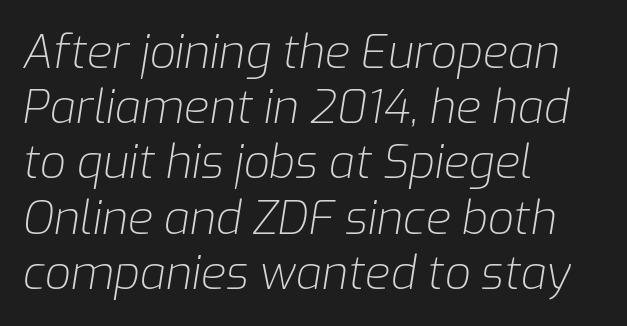
{"italic": "yes", "lean": "right", "slant_degrees": 9, "bold": "no", "weight": "light", "width": "normal", "stroke_contrast": "low", "x_height": "medium", "monospaced": "no", "underline": "no", "align": "left", "line_spacing_ratio": 1.2, "letter_spacing": "normal", "letter_spacing_em": 0.0, "glyph_px": 46}
